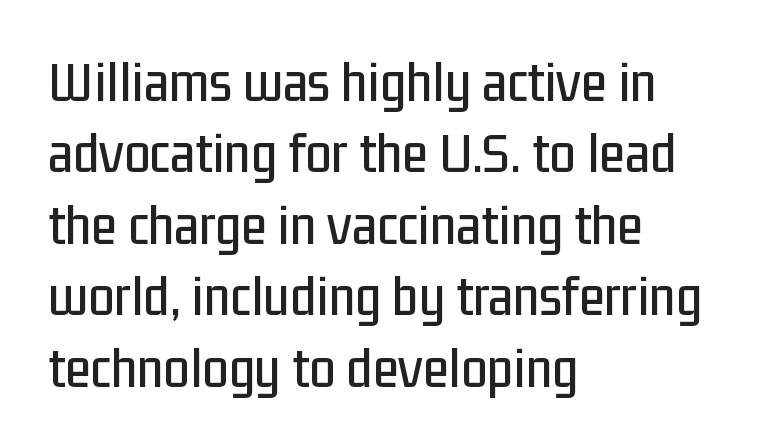
The setting favours the left margin, as ordinary paragraphs usually do. Is the letter spacing exaggerated? No — it looks like the ordinary default. No word sits above an underline. This sample has the flowing, uneven cadence of proportional lettering. A sans-serif font was chosen for this passage.
